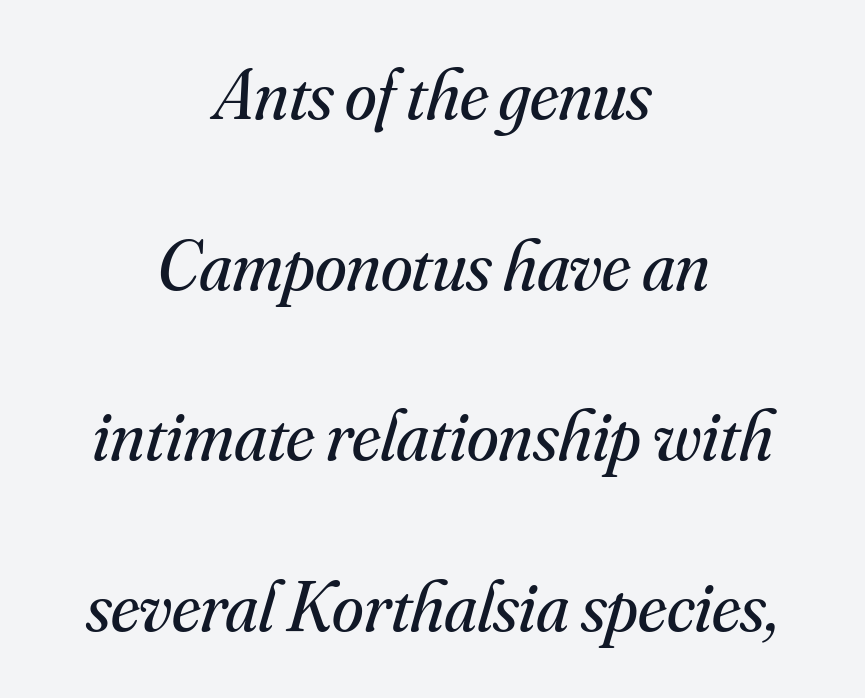
{"serif": "yes", "italic": "yes", "lean": "right", "slant_degrees": 16, "bold": "no", "weight": "regular", "width": "normal", "stroke_contrast": "medium", "x_height": "small", "monospaced": "no", "underline": "no", "align": "center", "line_spacing": "loose", "line_spacing_ratio": 2.37, "letter_spacing": "normal", "letter_spacing_em": 0.0, "glyph_px": 72}
